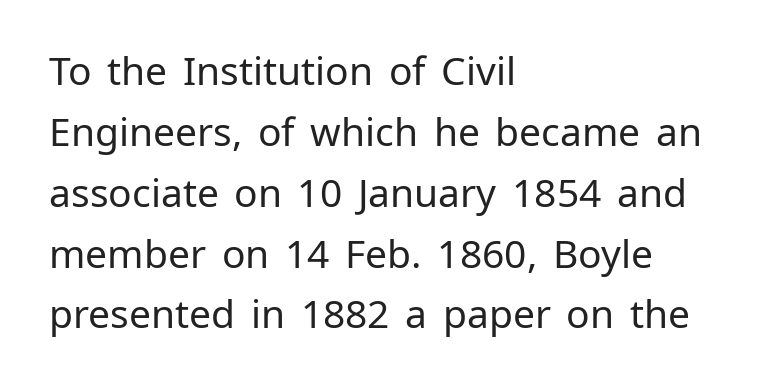
The image shows 39 px regular-weight sans-serif type, upright; set left-aligned, normal line spacing (1.56x), normal letter spacing, not underlined; low stroke contrast and a medium x-height.
